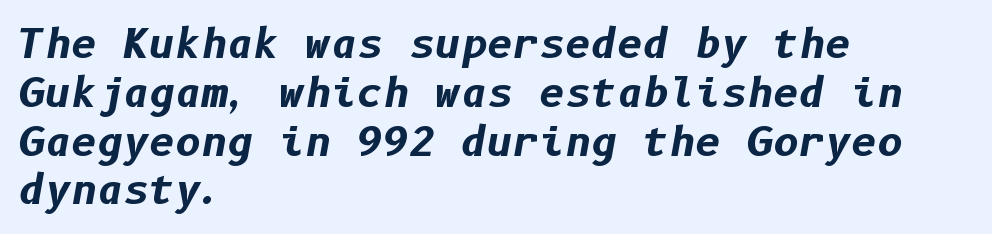
Q: Is the text bold? A: Yes.
Q: Is the text italic (slanted)? A: Yes, it leans right by about 10 degrees.
Q: Is the text underlined? A: No.
Q: How is the paragraph aligned? A: Left-aligned.
Q: Is the spacing between letters normal or unusually wide? A: Normal.
Q: Width (condensed, normal, or wide)? A: Normal.
Q: Stroke contrast? A: Low.
Q: x-height? A: Medium.
